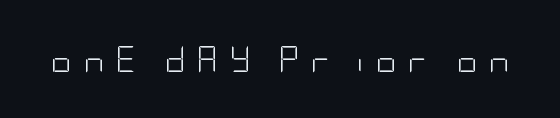
Q: Is the text bold? A: No.
Q: Is the text italic (slanted)? A: No, it is upright.
Q: Is the text underlined? A: No.
Q: Is the spacing between letters normal or unusually wide? A: Unusually wide.
